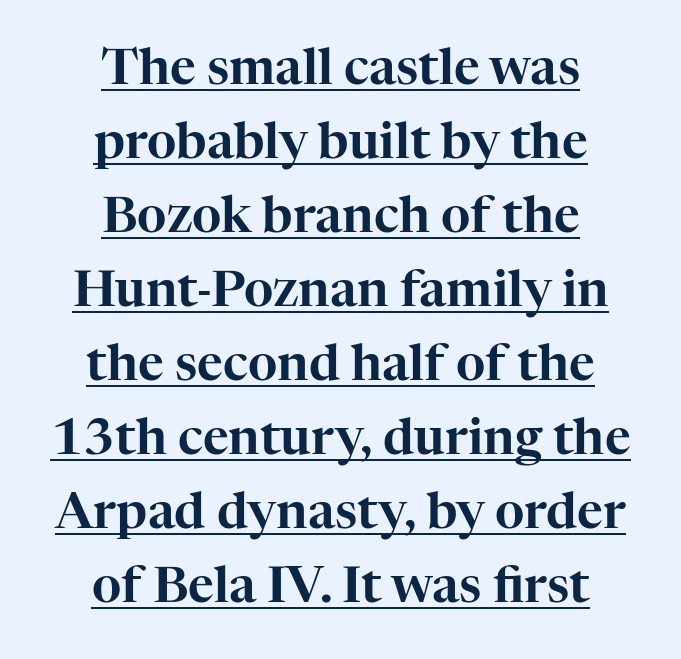
Q: Is the text italic (slanted)? A: No, it is upright.
Q: Is the typeface a serif or a sans-serif typeface? A: Serif.
Q: Is the text underlined? A: Yes.
Q: How is the paragraph aligned? A: Centered.
Q: Is the spacing between letters normal or unusually wide? A: Normal.
Q: Is the spacing between lines tight, normal or loose? A: Normal.
Q: Width (condensed, normal, or wide)? A: Normal.
Q: Stroke contrast? A: High.
Q: x-height? A: Medium.
Q: Monospaced? A: No.
